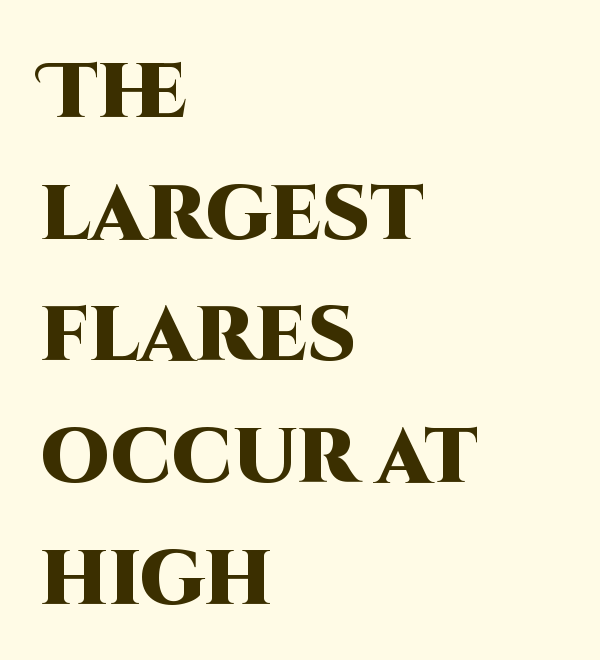
{"serif": "no", "italic": "no", "bold": "yes", "weight": "heavy", "width": "normal", "stroke_contrast": "high", "x_height": "large", "monospaced": "no", "underline": "no", "align": "left", "line_spacing": "normal", "line_spacing_ratio": 1.58, "letter_spacing": "normal", "letter_spacing_em": 0.0, "glyph_px": 77}
